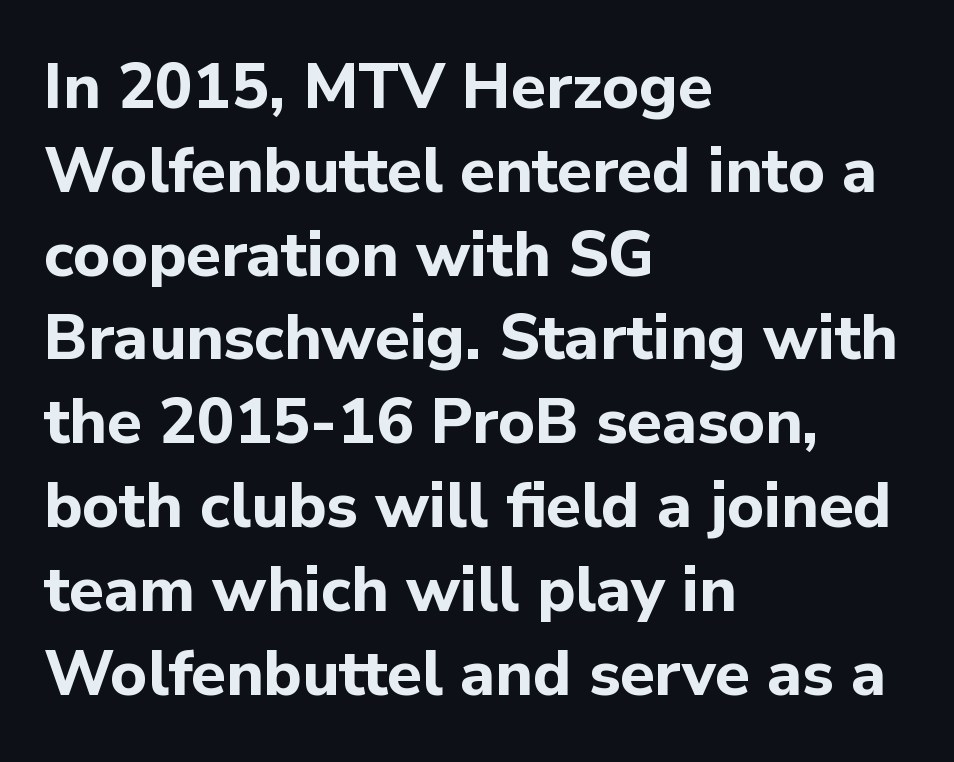
The image shows 63 px bold sans-serif type, upright; set left-aligned, normal line spacing (1.33x), normal letter spacing, not underlined; low stroke contrast and a medium x-height.
